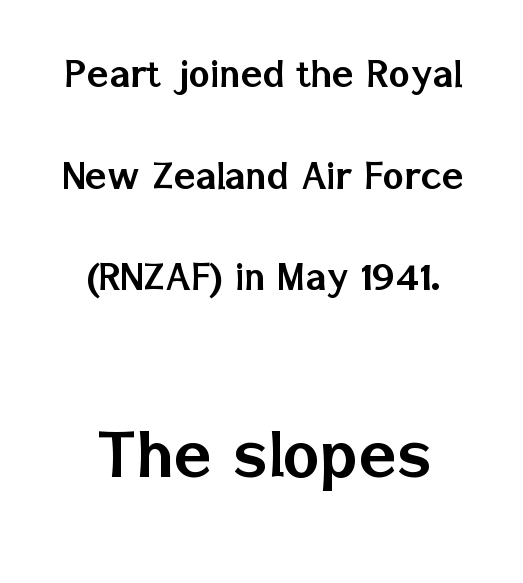
{"serif": "no", "italic": "no", "width": "normal", "stroke_contrast": "low", "x_height": "medium", "monospaced": "no", "underline": "no", "line_spacing": "loose", "line_spacing_ratio": 2.26, "letter_spacing": "normal", "letter_spacing_em": 0.0, "larger_block": "second", "size_ratio": 1.73, "glyph_px": 78}
